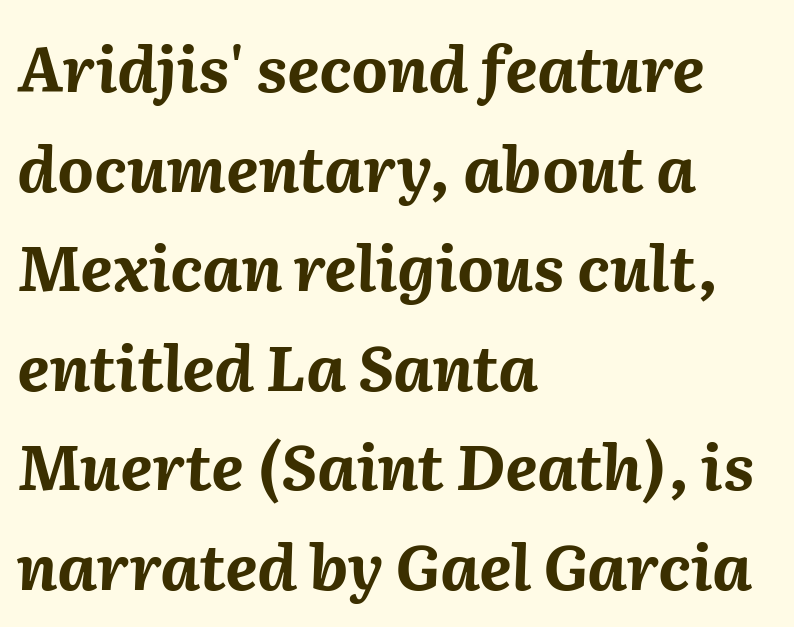
The image shows 63 px bold type, italic (leaning right); set left-aligned, normal line spacing (1.58x), normal letter spacing, not underlined; medium stroke contrast and a medium x-height.
